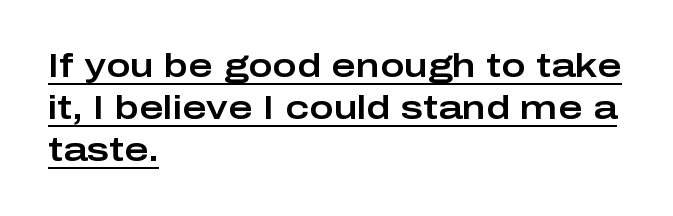
Q: Is the text italic (slanted)? A: No, it is upright.
Q: Is the typeface a serif or a sans-serif typeface? A: Sans-serif.
Q: Is the text underlined? A: Yes.
Q: How is the paragraph aligned? A: Left-aligned.
Q: Is the spacing between letters normal or unusually wide? A: Normal.
Q: Is the spacing between lines tight, normal or loose? A: Normal.
Q: Width (condensed, normal, or wide)? A: Wide.
Q: Stroke contrast? A: Low.
Q: x-height? A: Medium.
Q: Monospaced? A: No.
